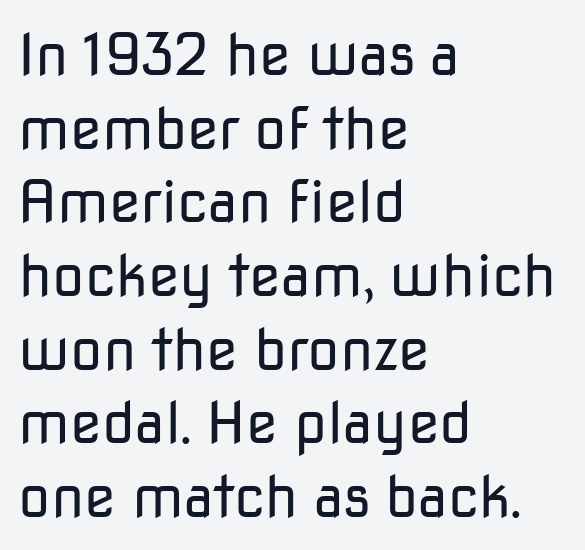
{"serif": "no", "italic": "no", "bold": "no", "weight": "regular", "width": "normal", "stroke_contrast": "low", "x_height": "medium", "monospaced": "no", "underline": "no", "align": "left", "line_spacing": "normal", "line_spacing_ratio": 1.27, "letter_spacing": "normal", "letter_spacing_em": 0.0, "glyph_px": 58}
